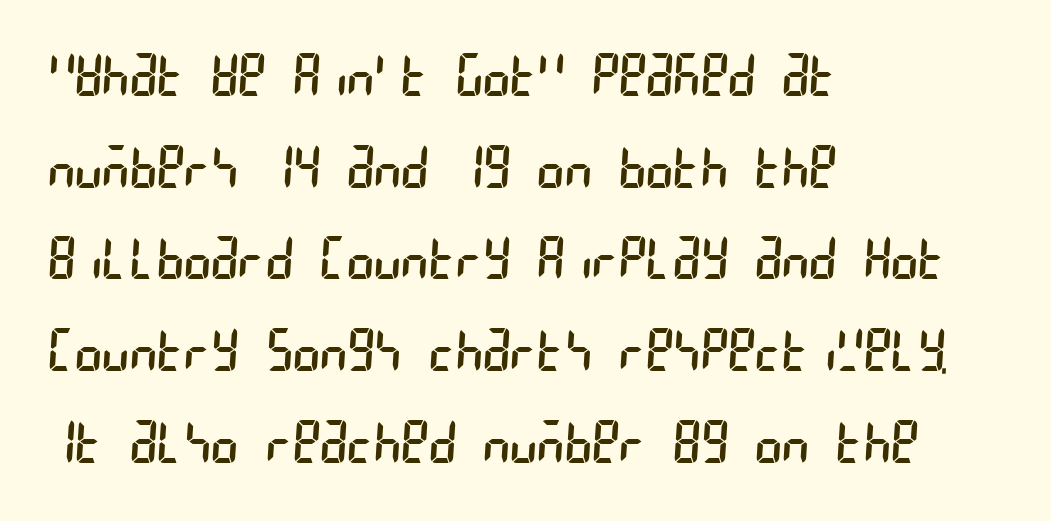
Q: Is the text bold? A: No.
Q: Is the typeface a serif or a sans-serif typeface? A: Sans-serif.
Q: Is the text underlined? A: No.
Q: How is the paragraph aligned? A: Left-aligned.
Q: Is the spacing between letters normal or unusually wide? A: Normal.
Q: Is the spacing between lines tight, normal or loose? A: Normal.
Q: Width (condensed, normal, or wide)? A: Condensed.
Q: Stroke contrast? A: Low.
Q: x-height? A: Large.
